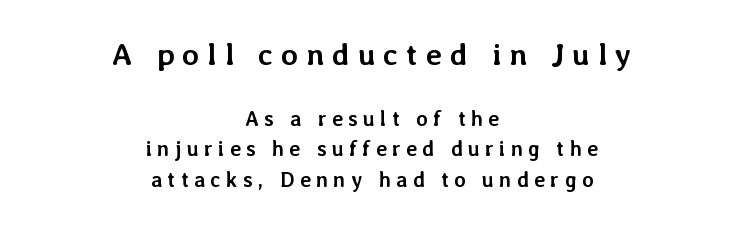
The image shows 31 px semibold type, upright; set centered, normal line spacing (1.45x), unusually wide letter spacing (+0.25 em), not underlined; the first (top) block is 1.48x larger; low stroke contrast and a medium x-height.
